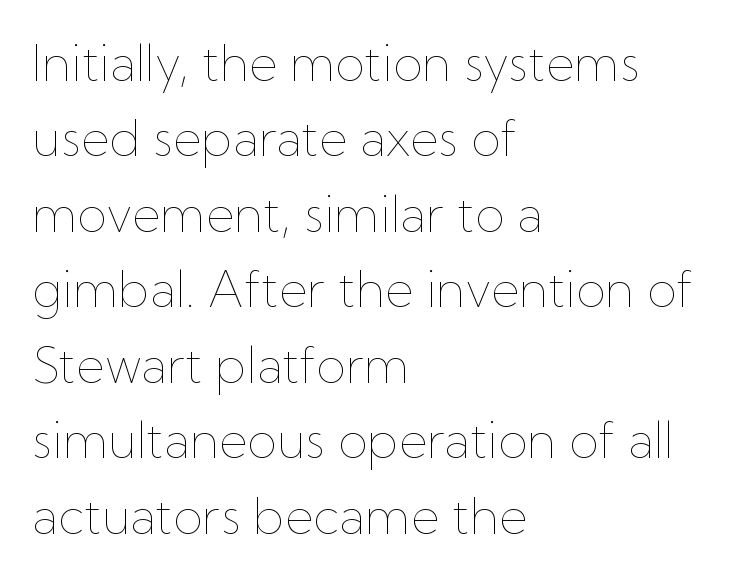
Q: Is the text bold? A: No.
Q: Is the text italic (slanted)? A: No, it is upright.
Q: Is the text underlined? A: No.
Q: How is the paragraph aligned? A: Left-aligned.
Q: Is the spacing between letters normal or unusually wide? A: Normal.
Q: Is the spacing between lines tight, normal or loose? A: Normal.
Q: Width (condensed, normal, or wide)? A: Normal.
Q: Stroke contrast? A: Low.
Q: x-height? A: Medium.
Q: Monospaced? A: No.
